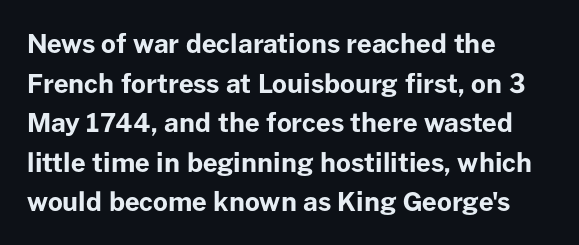
Q: Is the text bold? A: Yes.
Q: Is the text italic (slanted)? A: No, it is upright.
Q: Is the text underlined? A: No.
Q: How is the paragraph aligned? A: Left-aligned.
Q: Is the spacing between letters normal or unusually wide? A: Normal.
Q: Is the spacing between lines tight, normal or loose? A: Normal.
